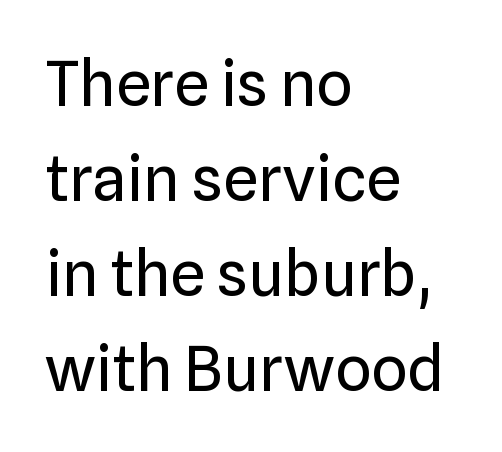
{"serif": "no", "italic": "no", "bold": "no", "weight": "regular", "width": "normal", "stroke_contrast": "low", "x_height": "medium", "monospaced": "no", "underline": "no", "align": "left", "line_spacing": "normal", "line_spacing_ratio": 1.51, "letter_spacing": "normal", "letter_spacing_em": 0.0, "glyph_px": 63}
